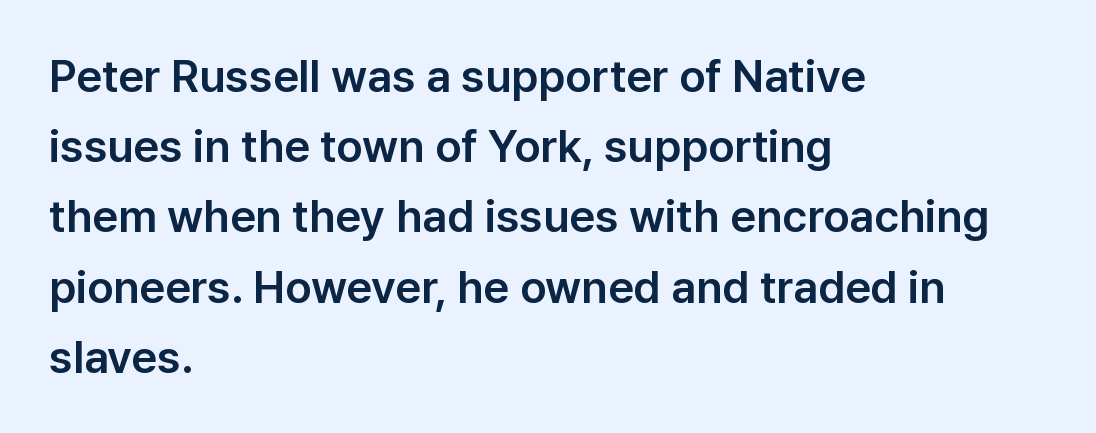
The image shows 45 px sans-serif type, upright; set left-aligned, normal line spacing (1.56x), normal letter spacing, not underlined; low stroke contrast and a medium x-height.
